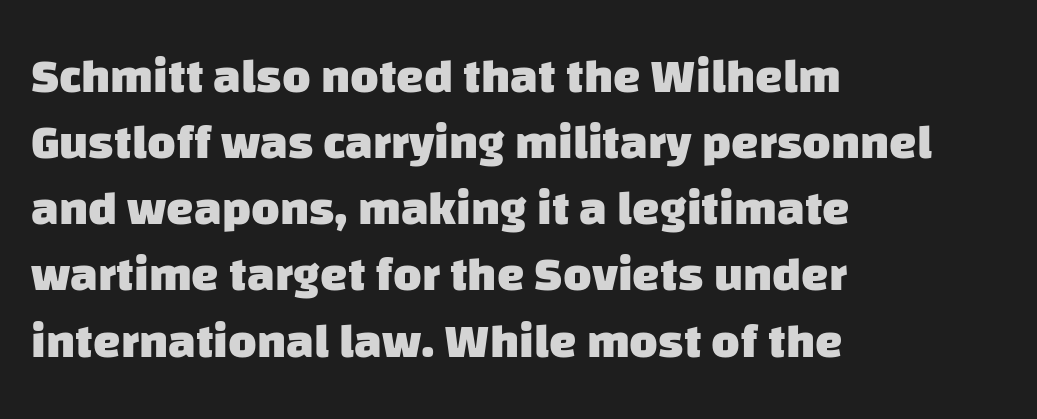
Descenders hang freely into open space. Each glyph is drawn with heavy, bold strokes. The line-height multiplier appears to be the usual default. This sample has the flowing, uneven cadence of proportional lettering. Caption: multi-line text, flush left, ragged right.
